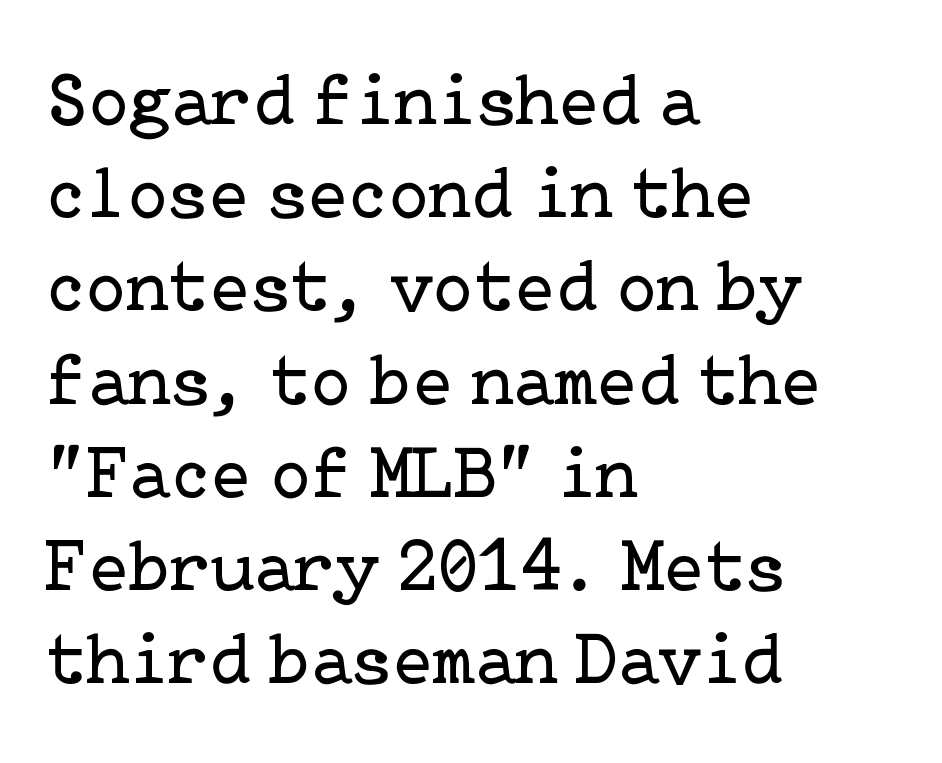
Nothing heavy about these letters — not bold at all. Notice how the passage keeps a crisp vertical edge on the left only. Vertical strokes here are truly vertical. Regarding serifs, this sample has them. Observe the ordinary spacing: letters are neighbours, not strangers.
